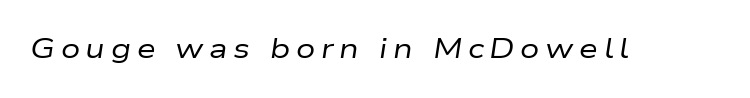
Q: Is the text bold? A: No.
Q: Is the text italic (slanted)? A: Yes, it leans right by about 9 degrees.
Q: Is the text underlined? A: No.
Q: Is the spacing between letters normal or unusually wide? A: Unusually wide.
